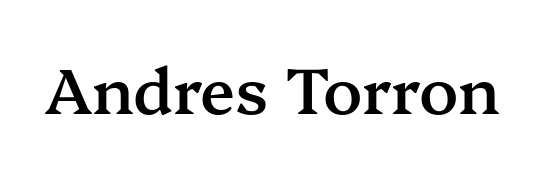
{"serif": "yes", "italic": "no", "bold": "semi", "weight": "semibold", "width": "normal", "stroke_contrast": "medium", "x_height": "medium", "monospaced": "no", "underline": "no", "letter_spacing": "normal", "letter_spacing_em": 0.0, "glyph_px": 64}
